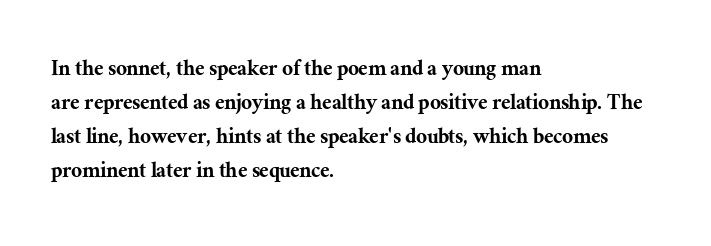
Q: Is the text italic (slanted)? A: No, it is upright.
Q: Is the text underlined? A: No.
Q: How is the paragraph aligned? A: Left-aligned.
Q: Is the spacing between letters normal or unusually wide? A: Normal.
Q: Is the spacing between lines tight, normal or loose? A: Normal.
